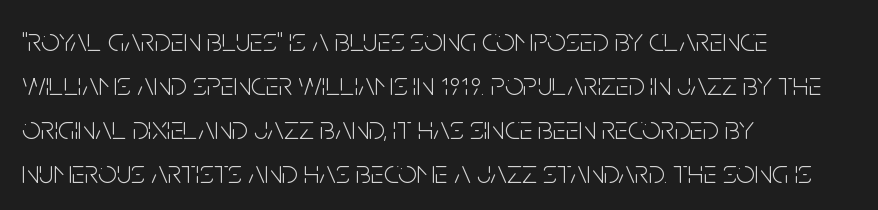
The image shows 33 px light, condensed sans-serif type, upright; set left-aligned, normal line spacing (1.33x), normal letter spacing, not underlined; low stroke contrast and a large x-height.
